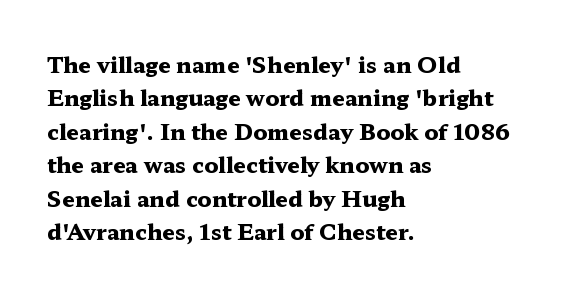
Q: Is the text bold? A: Yes.
Q: Is the text italic (slanted)? A: No, it is upright.
Q: Is the text underlined? A: No.
Q: How is the paragraph aligned? A: Left-aligned.
Q: Is the spacing between letters normal or unusually wide? A: Normal.
Q: Is the spacing between lines tight, normal or loose? A: Normal.
